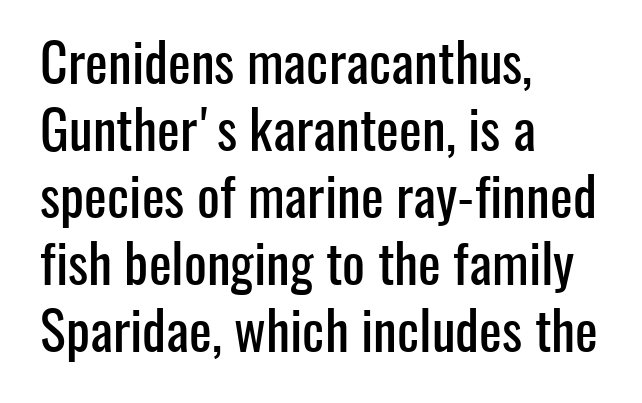
The image shows 54 px condensed sans-serif type, upright; set left-aligned, line spacing 1.24x, normal letter spacing, not underlined; low stroke contrast and a medium x-height.
